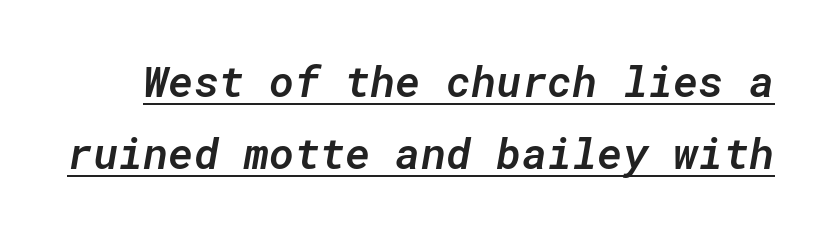
The image shows 43 px semibold type, italic (leaning right), monospaced; set normal line spacing (1.68x), normal letter spacing, underlined; low stroke contrast and a medium x-height.
